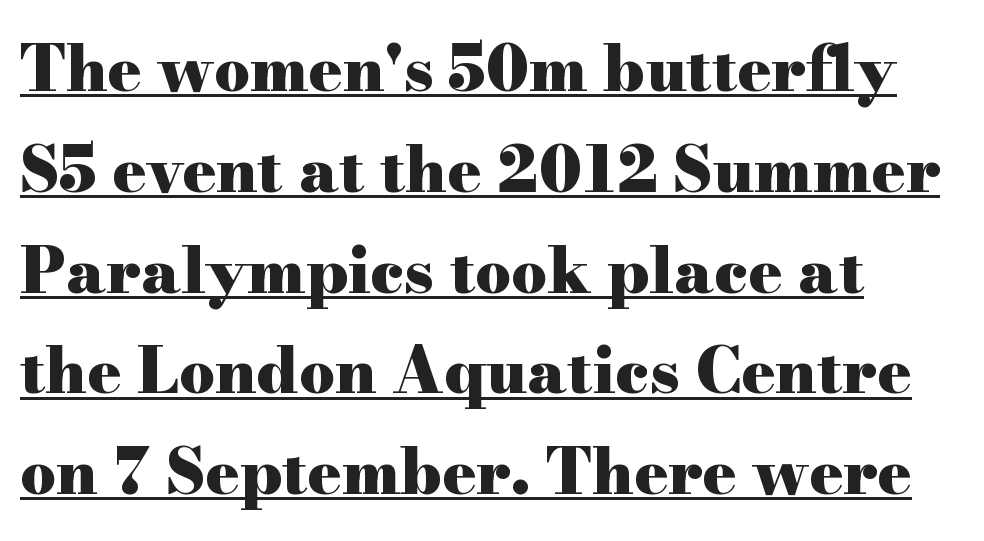
The image shows 63 px heavy, wide serif type, upright; set left-aligned, normal line spacing (1.6x), normal letter spacing, underlined; high stroke contrast and a small x-height.
